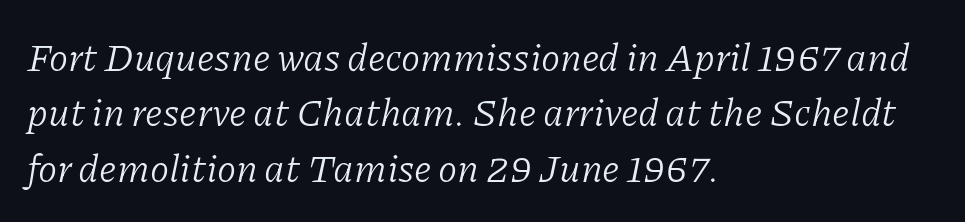
Q: Is the text bold? A: No.
Q: Is the text italic (slanted)? A: Yes, it leans right by about 11 degrees.
Q: Is the typeface a serif or a sans-serif typeface? A: Serif.
Q: Is the text underlined? A: No.
Q: How is the paragraph aligned? A: Left-aligned.
Q: Is the spacing between letters normal or unusually wide? A: Normal.
Q: Is the spacing between lines tight, normal or loose? A: Normal.
Q: Width (condensed, normal, or wide)? A: Normal.
Q: Stroke contrast? A: Low.
Q: x-height? A: Medium.
Q: Monospaced? A: No.
